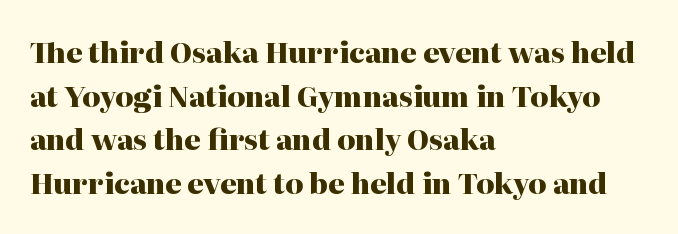
Q: Is the text bold? A: Yes.
Q: Is the text italic (slanted)? A: No, it is upright.
Q: Is the typeface a serif or a sans-serif typeface? A: Serif.
Q: Is the text underlined? A: No.
Q: How is the paragraph aligned? A: Left-aligned.
Q: Is the spacing between letters normal or unusually wide? A: Normal.
Q: Is the spacing between lines tight, normal or loose? A: Normal.
Q: Width (condensed, normal, or wide)? A: Normal.
Q: Stroke contrast? A: High.
Q: x-height? A: Medium.
Q: Monospaced? A: No.
